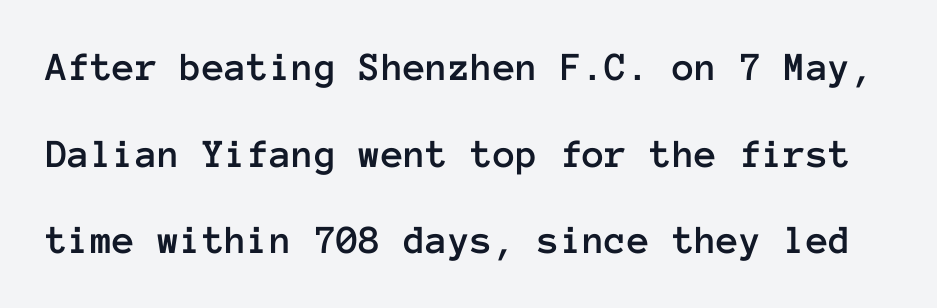
Short note: letters normally spaced. This is roman type, the default non-slanted kind. You could count columns in this text — the font is strictly monospaced. Letters rest on an invisible, unmarked baseline.
